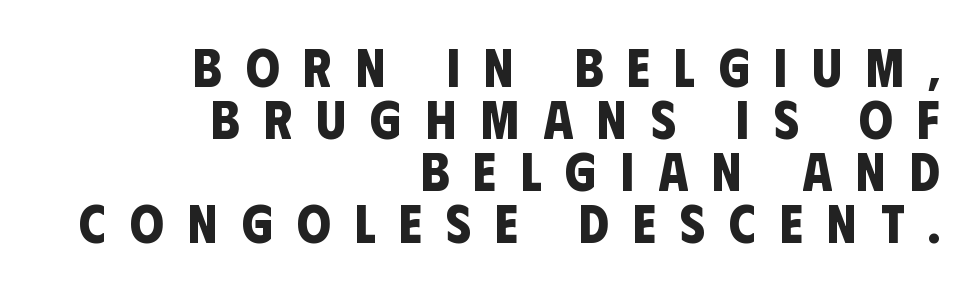
Here the glyphs are tracked loosely, breaking word shapes into spaced letters. This sample has the flowing, uneven cadence of proportional lettering. Emphasis by weight is at full strength: bold. This rendering employs a face without finishing strokes, i.e., a sans-serif. Leftover space on each line is placed entirely before the opening word.
